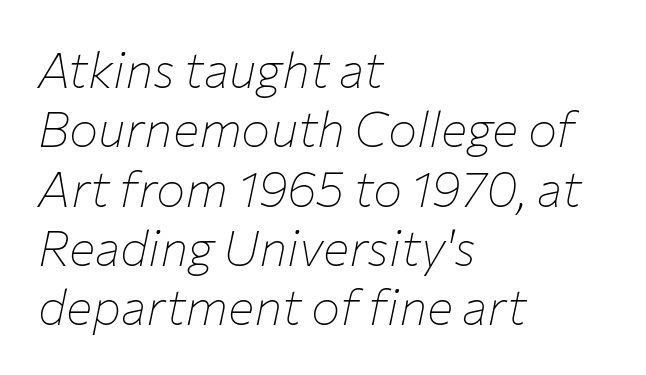
{"italic": "yes", "lean": "right", "slant_degrees": 12, "bold": "no", "weight": "thin", "width": "normal", "stroke_contrast": "low", "x_height": "medium", "monospaced": "no", "underline": "no", "align": "left", "line_spacing_ratio": 1.21, "letter_spacing": "normal", "letter_spacing_em": 0.0, "glyph_px": 49}
